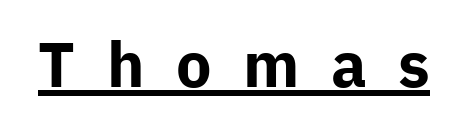
{"serif": "no", "italic": "no", "bold": "yes", "weight": "bold", "width": "normal", "stroke_contrast": "low", "x_height": "medium", "monospaced": "no", "underline": "yes", "letter_spacing": "wide", "letter_spacing_em": 0.5, "glyph_px": 63}
